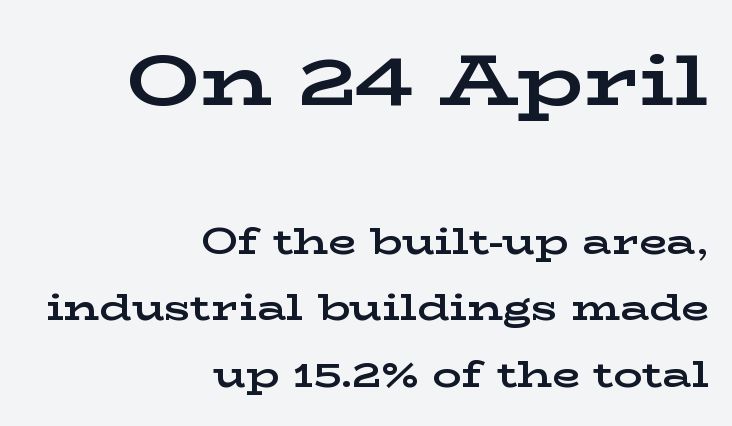
The image shows 72 px bold, wide serif type, upright; set right-aligned, line spacing 1.84x, normal letter spacing, not underlined; the first (top) block is 2.0x larger; low stroke contrast and a medium x-height.
